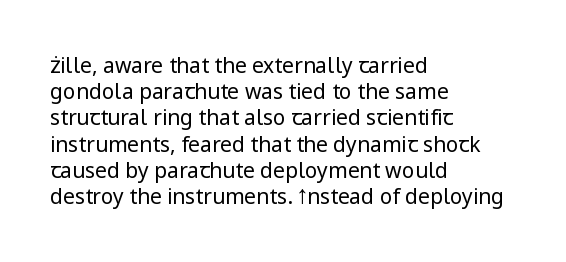
The image shows 21 px text type, upright; set left-aligned, normal line spacing (1.25x), normal letter spacing, not underlined.
